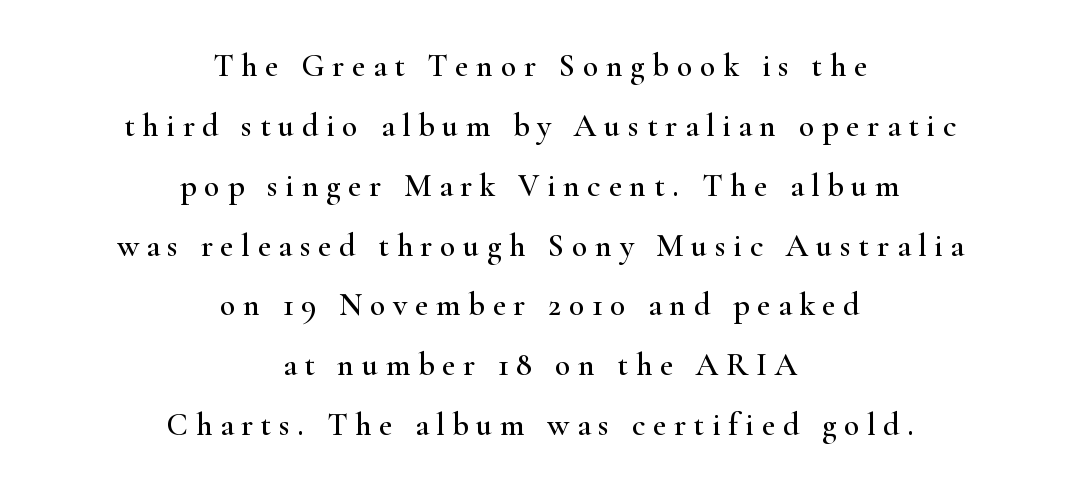
Q: Is the text italic (slanted)? A: No, it is upright.
Q: Is the typeface a serif or a sans-serif typeface? A: Serif.
Q: Is the text underlined? A: No.
Q: How is the paragraph aligned? A: Centered.
Q: Is the spacing between letters normal or unusually wide? A: Unusually wide.
Q: Width (condensed, normal, or wide)? A: Wide.
Q: Stroke contrast? A: High.
Q: x-height? A: Small.
Q: Monospaced? A: No.
